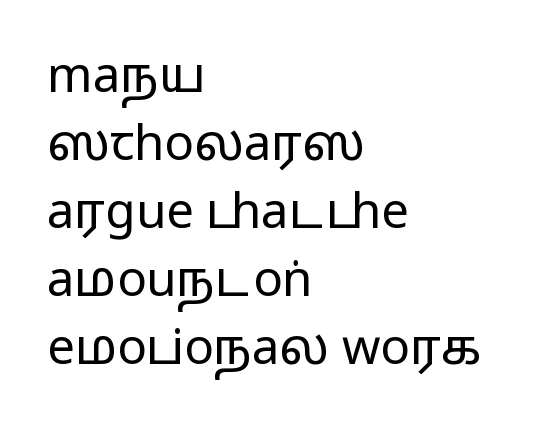
{"serif": "no", "italic": "no", "bold": "no", "weight": "regular", "width": "wide", "stroke_contrast": "low", "x_height": "medium", "monospaced": "no", "underline": "no", "align": "left", "line_spacing": "normal", "line_spacing_ratio": 1.39, "letter_spacing": "normal", "letter_spacing_em": 0.0, "glyph_px": 49}
